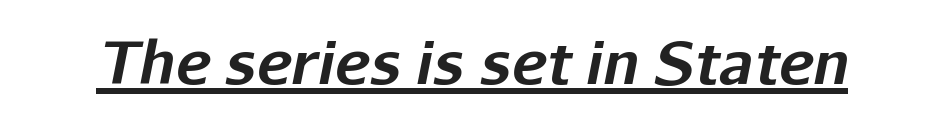
What stands out about the letter spacing? Nothing — it is the standard amount. These lines are rendered in a variable-pitch font. Underlined type. Chunky letters — that's bold for sure.
